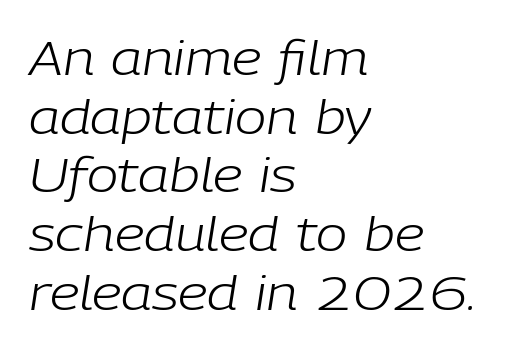
{"italic": "yes", "lean": "right", "slant_degrees": 9, "bold": "no", "weight": "light", "width": "normal", "stroke_contrast": "low", "x_height": "medium", "monospaced": "no", "underline": "no", "align": "left", "line_spacing": "normal", "line_spacing_ratio": 1.25, "letter_spacing": "normal", "letter_spacing_em": 0.0, "glyph_px": 47}
